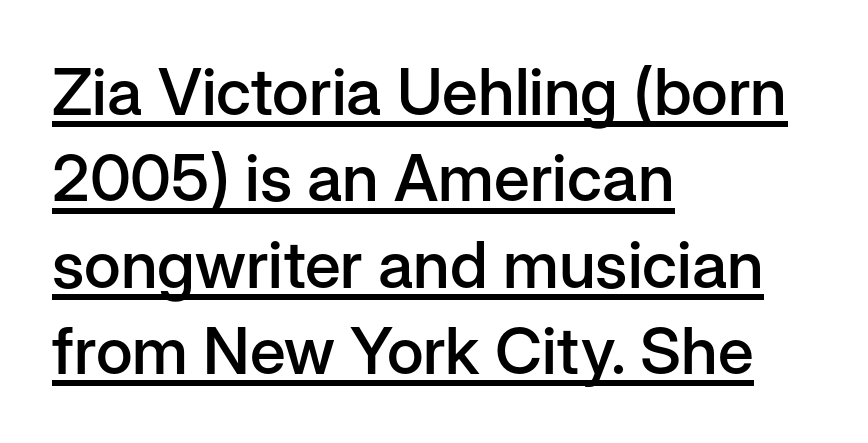
The image shows 65 px semibold sans-serif type, upright; set left-aligned, normal line spacing (1.33x), normal letter spacing, underlined; low stroke contrast and a medium x-height.
